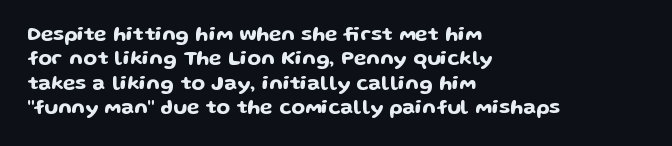
The image shows 20 px text type, upright; set left-aligned, line spacing 1.22x, normal letter spacing, not underlined.
